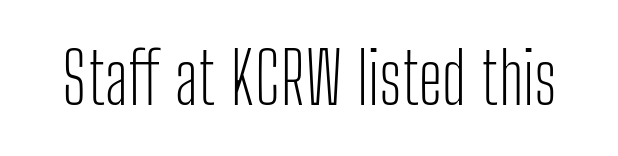
Q: Is the text bold? A: No.
Q: Is the text italic (slanted)? A: No, it is upright.
Q: Is the typeface a serif or a sans-serif typeface? A: Sans-serif.
Q: Is the text underlined? A: No.
Q: Is the spacing between letters normal or unusually wide? A: Normal.
Q: Width (condensed, normal, or wide)? A: Condensed.
Q: Stroke contrast? A: Low.
Q: x-height? A: Medium.
Q: Monospaced? A: No.
